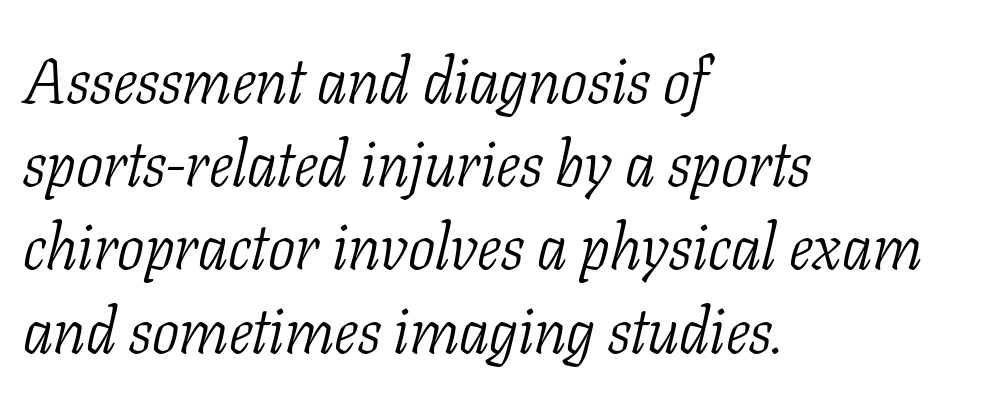
The image shows 64 px light, condensed serif type, italic (leaning right); set left-aligned, normal line spacing (1.3x), normal letter spacing, not underlined; low stroke contrast and a medium x-height.
